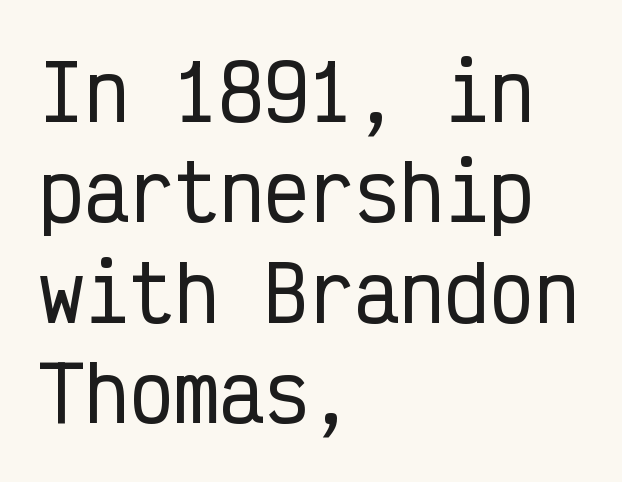
Q: Is the text italic (slanted)? A: No, it is upright.
Q: Is the typeface a serif or a sans-serif typeface? A: Sans-serif.
Q: Is the text underlined? A: No.
Q: How is the paragraph aligned? A: Left-aligned.
Q: Is the spacing between letters normal or unusually wide? A: Normal.
Q: Is the spacing between lines tight, normal or loose? A: Normal.
Q: Width (condensed, normal, or wide)? A: Condensed.
Q: Stroke contrast? A: Low.
Q: x-height? A: Medium.
Q: Monospaced? A: Yes.
